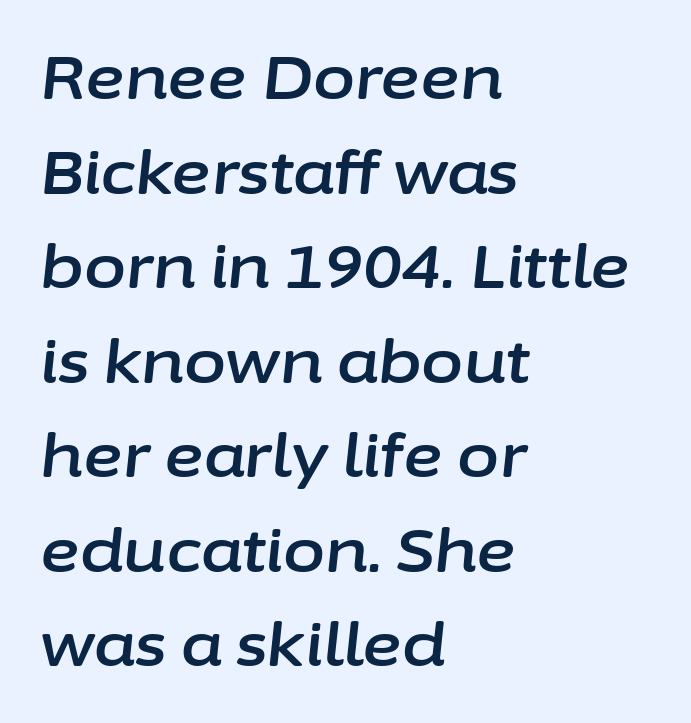
Casual observation: everything's shoved over to the left. Decoration check: the copy has no underline. How would I describe the line gaps? Plain and ordinary. Spacing between characters is what you'd get straight out of the box. The letters advance in unequal steps, a hallmark of proportional type. The typography opts for an oblique posture over an upright one.
